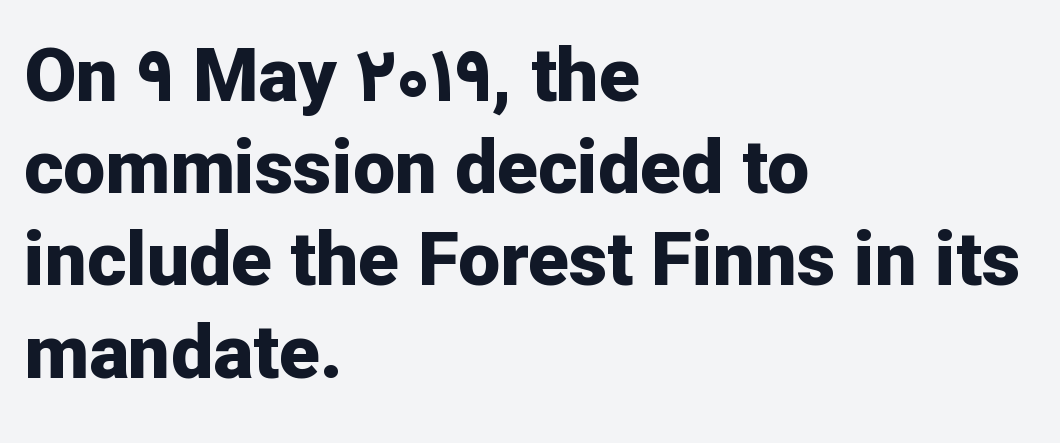
Notice how thick the strokes are: this is what a full bold looks like. Type without underlining. Honestly, the letter spacing is just normal — you wouldn't notice it. Nope, not italic — everything's standing straight.
